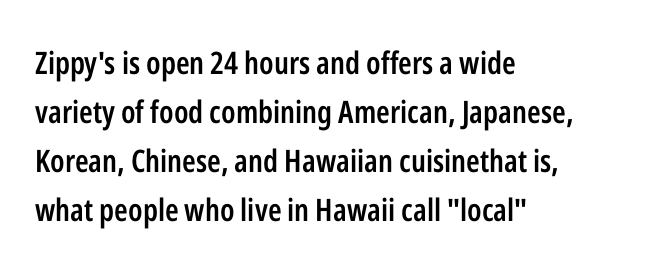
{"serif": "no", "italic": "no", "bold": "semi", "weight": "semibold", "width": "condensed", "stroke_contrast": "low", "x_height": "medium", "monospaced": "no", "underline": "no", "align": "left", "line_spacing": "normal", "line_spacing_ratio": 1.58, "letter_spacing": "normal", "letter_spacing_em": 0.0, "glyph_px": 31}
